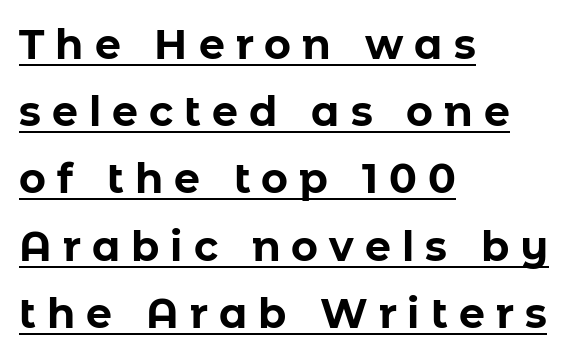
{"serif": "no", "italic": "no", "bold": "yes", "weight": "bold", "width": "normal", "stroke_contrast": "low", "x_height": "medium", "monospaced": "no", "underline": "yes", "align": "left", "line_spacing": "normal", "line_spacing_ratio": 1.64, "letter_spacing": "wide", "letter_spacing_em": 0.27, "glyph_px": 41}
